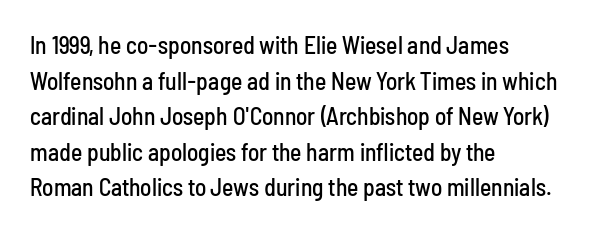
Q: Is the text italic (slanted)? A: No, it is upright.
Q: Is the text underlined? A: No.
Q: How is the paragraph aligned? A: Left-aligned.
Q: Is the spacing between letters normal or unusually wide? A: Normal.
Q: Is the spacing between lines tight, normal or loose? A: Normal.
